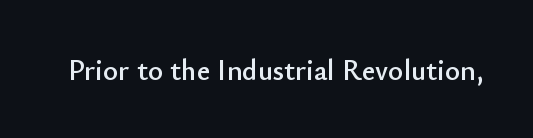
Q: Is the text italic (slanted)? A: No, it is upright.
Q: Is the typeface a serif or a sans-serif typeface? A: Sans-serif.
Q: Is the text underlined? A: No.
Q: Is the spacing between letters normal or unusually wide? A: Normal.
Q: Width (condensed, normal, or wide)? A: Normal.
Q: Stroke contrast? A: Low.
Q: x-height? A: Small.
Q: Monospaced? A: No.
